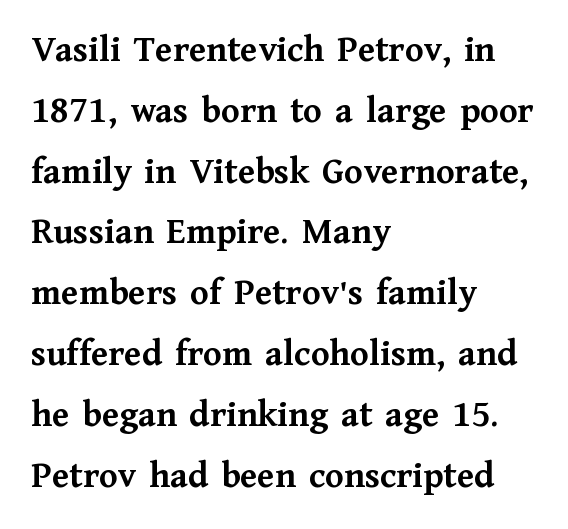
{"serif": "yes", "italic": "no", "bold": "yes", "weight": "semibold", "width": "normal", "stroke_contrast": "medium", "x_height": "medium", "monospaced": "no", "underline": "no", "align": "left", "line_spacing": "normal", "line_spacing_ratio": 1.6, "letter_spacing": "normal", "letter_spacing_em": 0.0, "glyph_px": 38}
